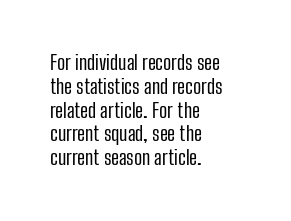
{"italic": "no", "bold": "no", "underline": "no", "align": "left", "line_spacing_ratio": 1.19, "letter_spacing": "normal", "letter_spacing_em": 0.0, "glyph_px": 20}
